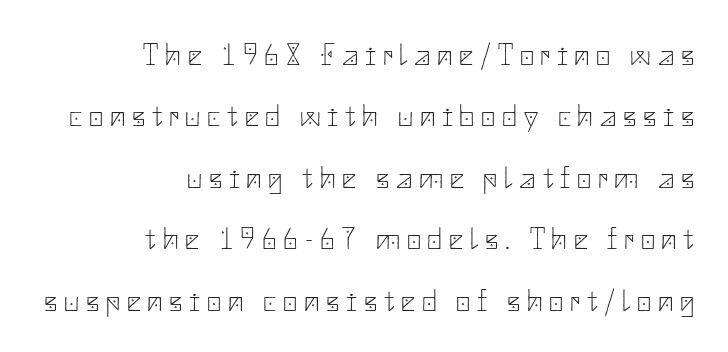
The image shows 31 px thin sans-serif type, upright; set right-aligned, loose line spacing (1.98x), unusually wide letter spacing (+0.22 em), not underlined; low stroke contrast and a small x-height.
